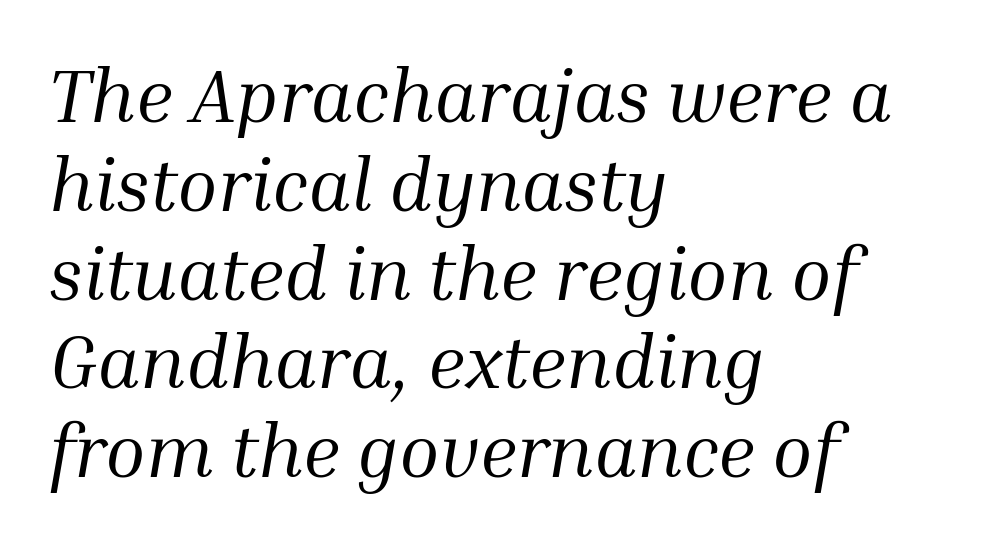
Q: Is the text bold? A: No.
Q: Is the text italic (slanted)? A: Yes, it leans right by about 10 degrees.
Q: Is the typeface a serif or a sans-serif typeface? A: Serif.
Q: Is the text underlined? A: No.
Q: How is the paragraph aligned? A: Left-aligned.
Q: Is the spacing between letters normal or unusually wide? A: Normal.
Q: Width (condensed, normal, or wide)? A: Normal.
Q: Stroke contrast? A: Medium.
Q: x-height? A: Medium.
Q: Monospaced? A: No.
